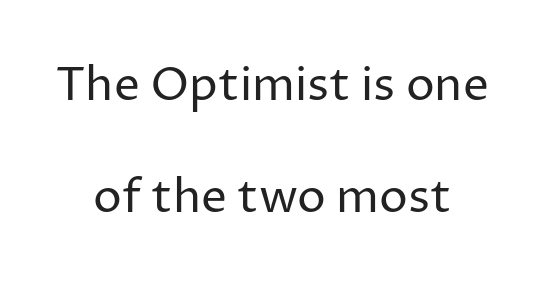
Q: Is the text bold? A: No.
Q: Is the text italic (slanted)? A: No, it is upright.
Q: Is the typeface a serif or a sans-serif typeface? A: Sans-serif.
Q: Is the text underlined? A: No.
Q: How is the paragraph aligned? A: Centered.
Q: Is the spacing between letters normal or unusually wide? A: Normal.
Q: Is the spacing between lines tight, normal or loose? A: Loose.
Q: Width (condensed, normal, or wide)? A: Normal.
Q: Stroke contrast? A: Low.
Q: x-height? A: Medium.
Q: Monospaced? A: No.
